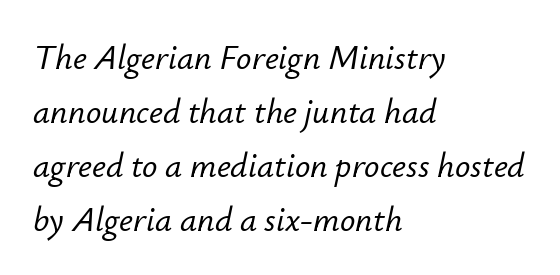
The words here are not underlined. The lines sit at an ordinary, default distance from one another. The passage shown is typed in a proportional face where columns would drift. You could call the tracking neutral — neither tight nor loose. Left-aligned paragraph, ragged on the right.
